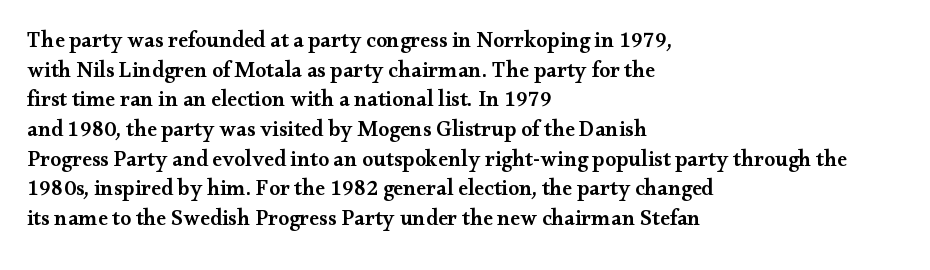
{"italic": "no", "bold": "semi", "underline": "no", "align": "left", "line_spacing": "normal", "line_spacing_ratio": 1.35, "letter_spacing": "normal", "letter_spacing_em": 0.0, "glyph_px": 22}
